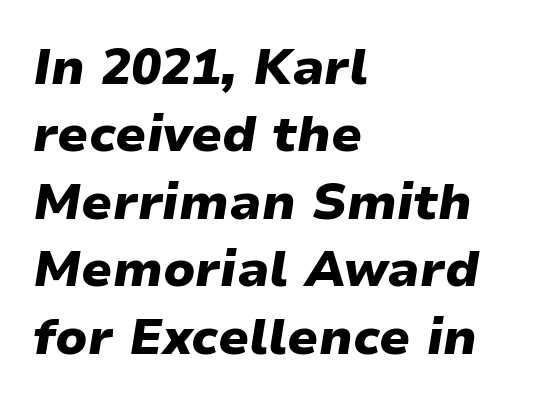
{"italic": "yes", "lean": "right", "slant_degrees": 9, "bold": "yes", "weight": "heavy", "width": "normal", "stroke_contrast": "low", "x_height": "medium", "monospaced": "no", "underline": "no", "align": "left", "line_spacing": "normal", "line_spacing_ratio": 1.35, "letter_spacing": "normal", "letter_spacing_em": 0.0, "glyph_px": 50}
